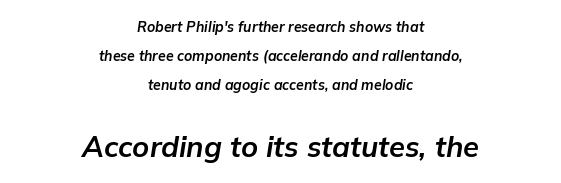
The image shows 29 px bold type, italic (leaning right); set centered, loose line spacing (2.07x), normal letter spacing, not underlined; the second (bottom) block is 2.07x larger; low stroke contrast and a medium x-height.
